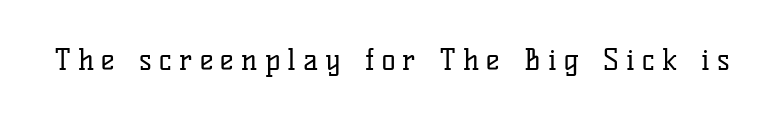
Q: Is the text bold? A: No.
Q: Is the text italic (slanted)? A: No, it is upright.
Q: Is the typeface a serif or a sans-serif typeface? A: Serif.
Q: Is the text underlined? A: No.
Q: Is the spacing between letters normal or unusually wide? A: Unusually wide.
Q: Width (condensed, normal, or wide)? A: Normal.
Q: Stroke contrast? A: Low.
Q: x-height? A: Medium.
Q: Monospaced? A: No.
